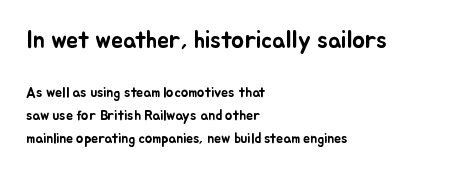
{"italic": "no", "underline": "no", "align": "left", "line_spacing": "normal", "line_spacing_ratio": 1.63, "letter_spacing": "normal", "letter_spacing_em": 0.0, "larger_block": "first", "size_ratio": 1.71, "glyph_px": 24}
